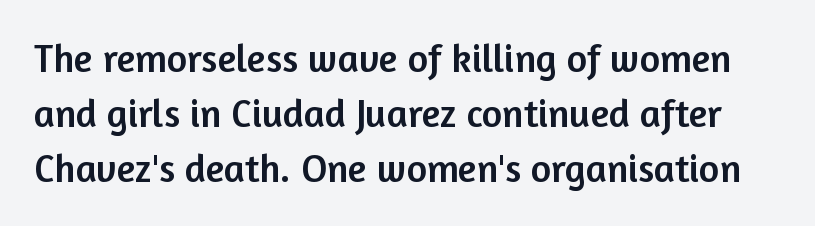
The text was rendered using a sans face with plain stroke endings. Rendered with straight, roman letterforms. The area under the type is left untouched. Proportional: the letters do not fall into vertical columns. Short note: letters normally spaced. Line spacing here is normal.
